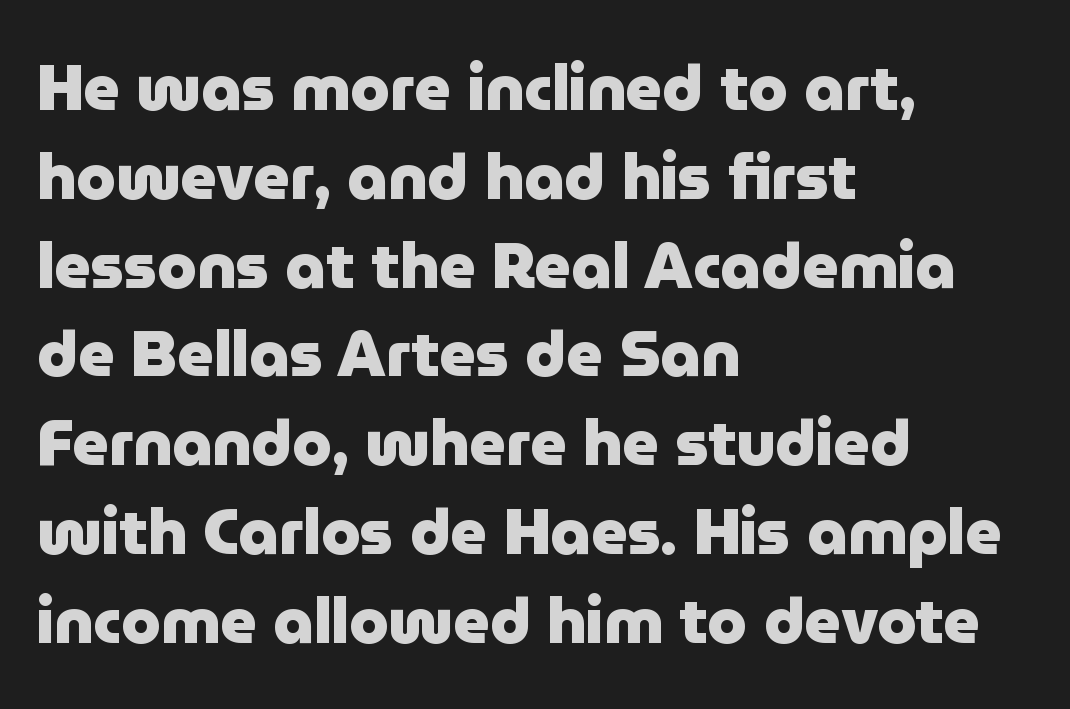
Q: Is the text bold? A: Yes.
Q: Is the text italic (slanted)? A: No, it is upright.
Q: Is the typeface a serif or a sans-serif typeface? A: Sans-serif.
Q: Is the text underlined? A: No.
Q: How is the paragraph aligned? A: Left-aligned.
Q: Is the spacing between letters normal or unusually wide? A: Normal.
Q: Is the spacing between lines tight, normal or loose? A: Normal.
Q: Width (condensed, normal, or wide)? A: Normal.
Q: Stroke contrast? A: Low.
Q: x-height? A: Medium.
Q: Monospaced? A: No.
